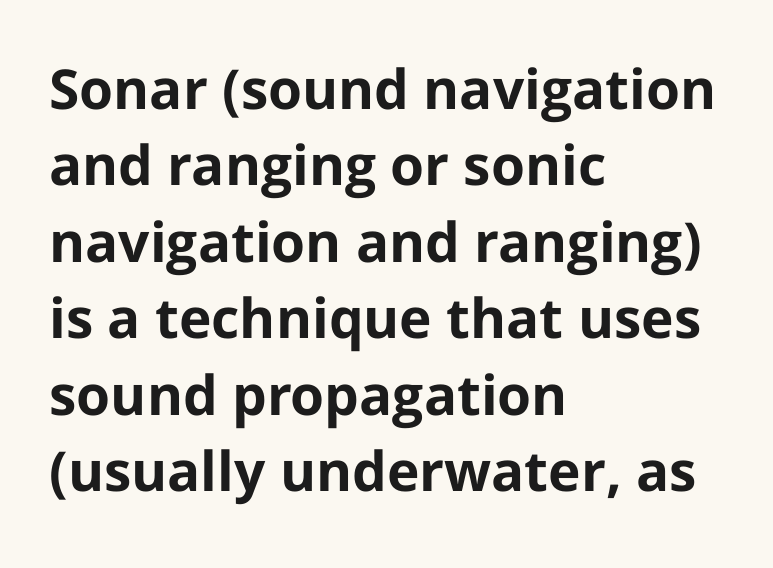
The image shows 55 px bold sans-serif type, upright; set left-aligned, normal line spacing (1.39x), normal letter spacing, not underlined; low stroke contrast and a medium x-height.
